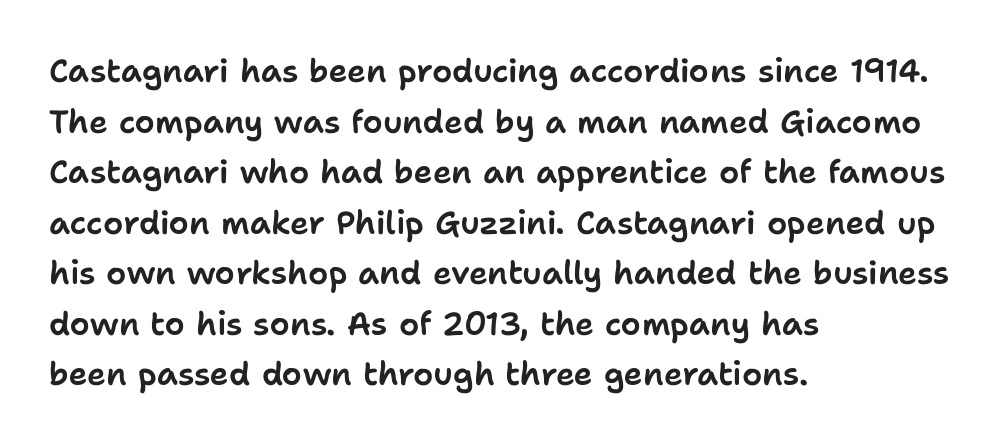
Q: Is the text italic (slanted)? A: No, it is upright.
Q: Is the typeface a serif or a sans-serif typeface? A: Sans-serif.
Q: Is the text underlined? A: No.
Q: How is the paragraph aligned? A: Left-aligned.
Q: Is the spacing between letters normal or unusually wide? A: Normal.
Q: Is the spacing between lines tight, normal or loose? A: Normal.
Q: Width (condensed, normal, or wide)? A: Normal.
Q: Stroke contrast? A: Low.
Q: x-height? A: Medium.
Q: Monospaced? A: No.
